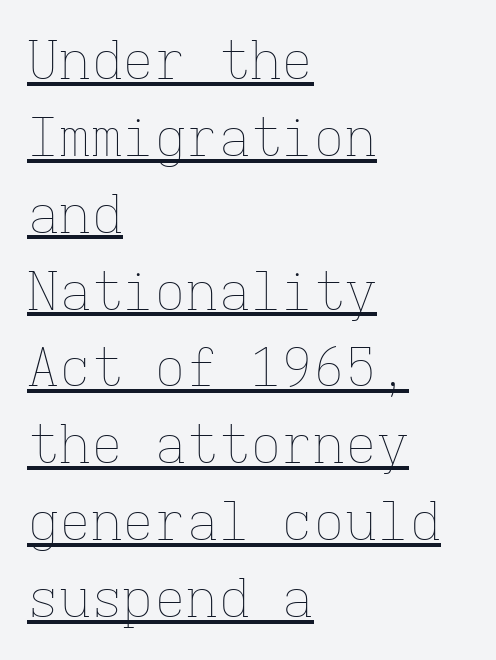
Q: Is the text bold? A: No.
Q: Is the text italic (slanted)? A: No, it is upright.
Q: Is the text underlined? A: Yes.
Q: How is the paragraph aligned? A: Left-aligned.
Q: Is the spacing between letters normal or unusually wide? A: Normal.
Q: Is the spacing between lines tight, normal or loose? A: Normal.
Q: Width (condensed, normal, or wide)? A: Normal.
Q: Stroke contrast? A: Low.
Q: x-height? A: Medium.
Q: Monospaced? A: Yes.
